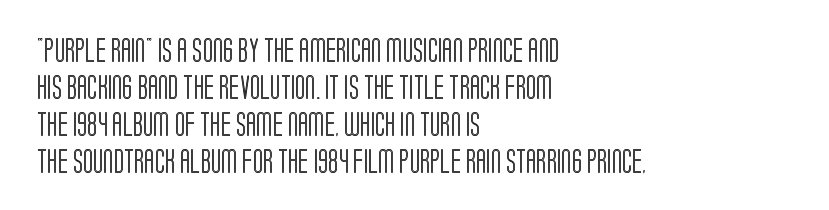
This is roman type, the default non-slanted kind. The lines in this sample share a left origin and differ only in where they stop. Glance below the letters and you will spot only blank space. The line-height multiplier appears to be the usual default. No extra tracking has been applied to these lines.
